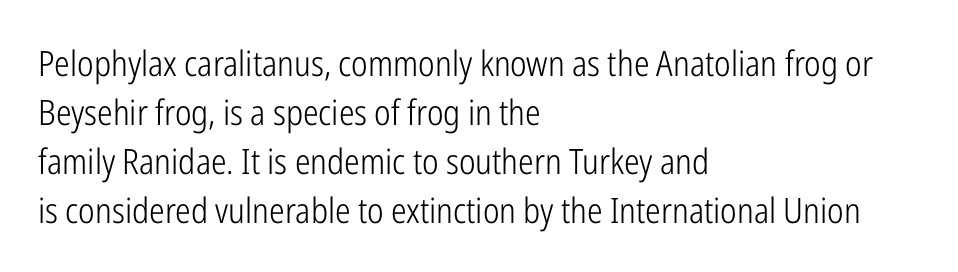
{"serif": "no", "italic": "no", "bold": "no", "weight": "light", "width": "condensed", "stroke_contrast": "low", "x_height": "medium", "monospaced": "no", "underline": "no", "align": "left", "line_spacing": "normal", "line_spacing_ratio": 1.4, "letter_spacing": "normal", "letter_spacing_em": 0.0, "glyph_px": 35}
